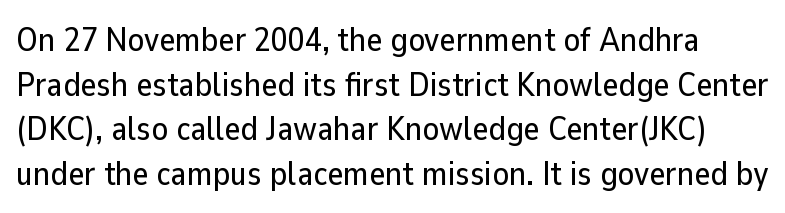
Character widths vary here, with narrow letters taking less room than wide ones. The designer left line spacing at the default. Style check: upright. Beneath every word, the page is bare. Type style note: lacks serifs. No extra tracking has been applied to these lines.
